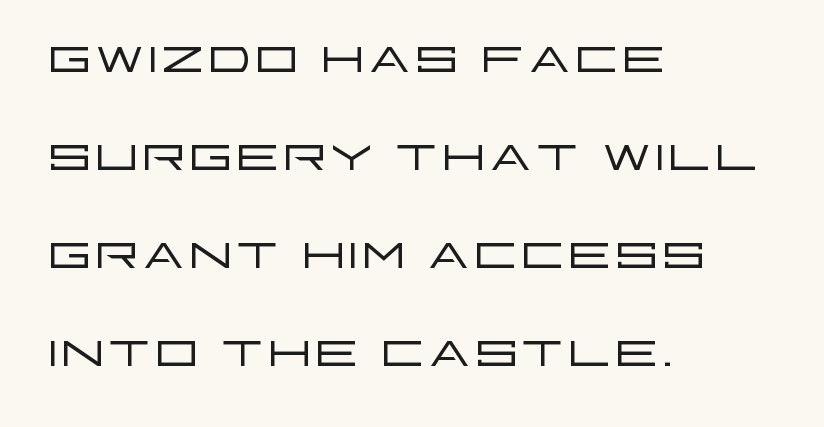
{"serif": "no", "italic": "no", "bold": "no", "weight": "light", "width": "wide", "stroke_contrast": "low", "x_height": "large", "monospaced": "no", "underline": "no", "align": "left", "line_spacing": "normal", "line_spacing_ratio": 1.4, "letter_spacing": "normal", "letter_spacing_em": 0.0, "glyph_px": 70}
